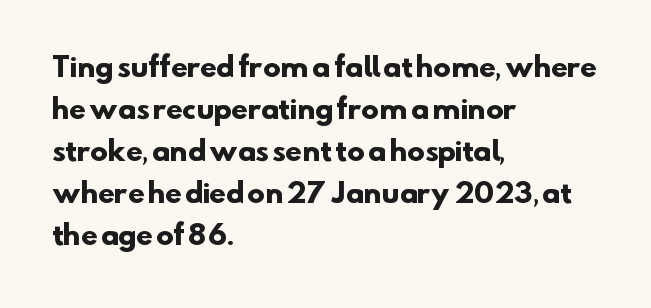
Is the letter spacing exaggerated? No — it looks like the ordinary default. Typesetter's note: full bold, strokes at maximum text heaviness. Leftover space on each line is placed entirely after the last word. The passage shown stacks its lines at a standard gap. Bare-footed words on every line.
